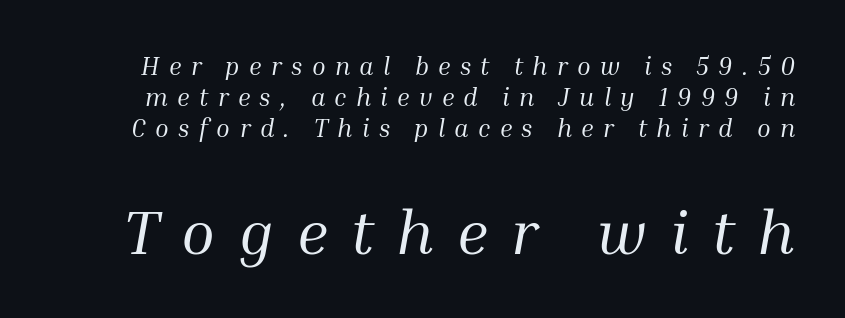
The horizontal fit of the characters is loose and conspicuously gappy. Type without underlining. The composition opens small and finishes big. Think of a printed novel: that variable character pitch is what you see here. Caption: face not bold, strokes unweighted.
